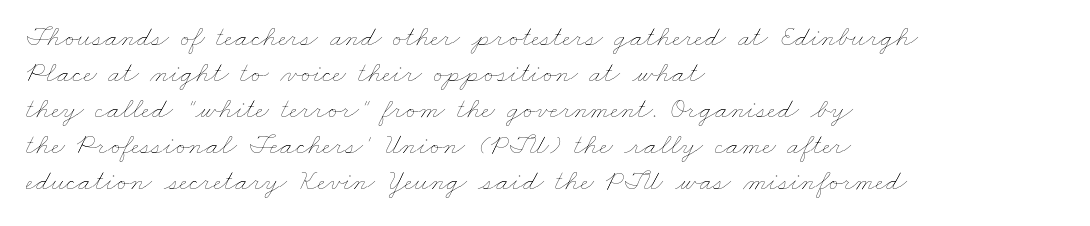
Q: Is the text bold? A: No.
Q: Is the text underlined? A: No.
Q: How is the paragraph aligned? A: Left-aligned.
Q: Is the spacing between letters normal or unusually wide? A: Normal.
Q: Width (condensed, normal, or wide)? A: Wide.
Q: Stroke contrast? A: Low.
Q: x-height? A: Small.
Q: Monospaced? A: No.
